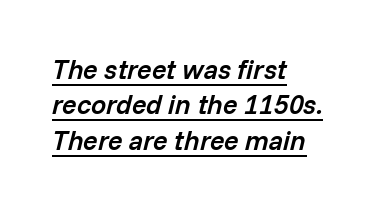
Underlined type. The characters look somewhat weighty, a semibold short of true bold. Layout note: lines flush left. Look at the tracking — it's just the regular setting, nothing added. The passage shown stacks its lines at a standard gap. Looking at the ascenders, they clearly lean.
